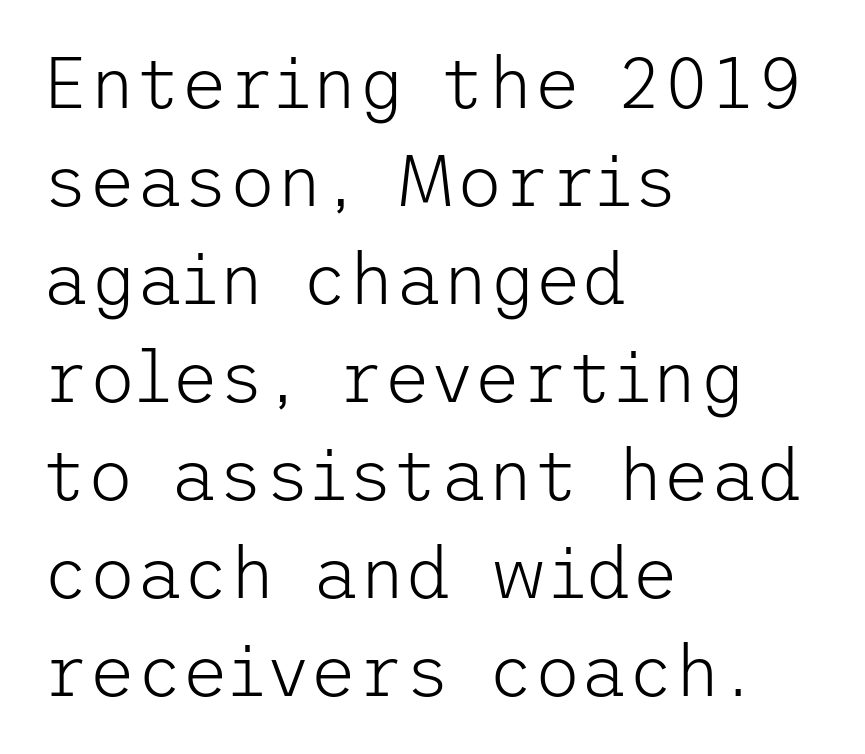
The image shows 72 px light sans-serif type, upright; set left-aligned, normal line spacing (1.36x), normal letter spacing, not underlined; low stroke contrast and a medium x-height.
